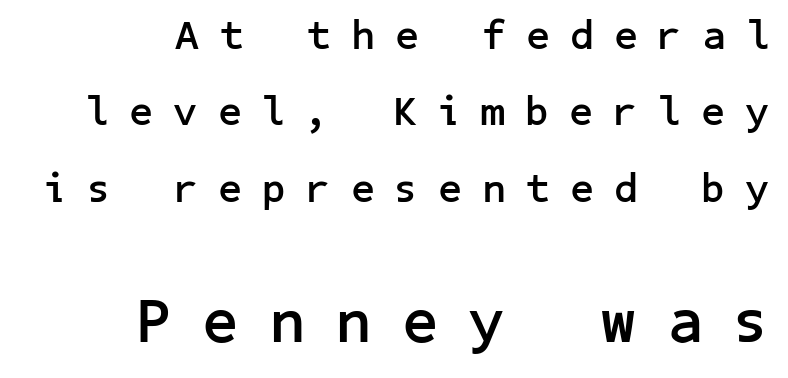
The image shows 62 px semibold sans-serif type, upright; set right-aligned, line spacing 1.86x, unusually wide letter spacing (+0.5 em), not underlined; the second (bottom) block is 1.51x larger; low stroke contrast and a medium x-height.
